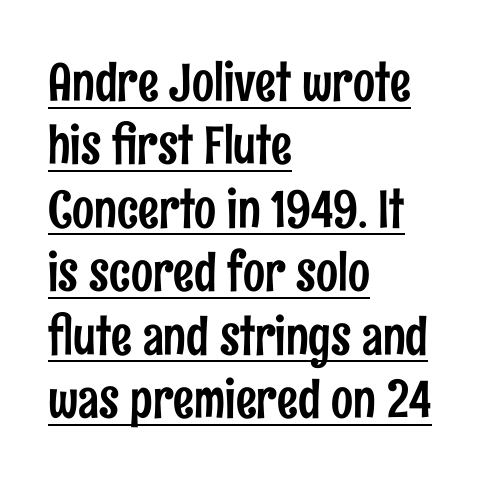
{"serif": "no", "italic": "no", "width": "condensed", "stroke_contrast": "low", "x_height": "medium", "monospaced": "no", "underline": "yes", "align": "left", "line_spacing_ratio": 1.22, "letter_spacing": "normal", "letter_spacing_em": 0.0, "glyph_px": 52}
